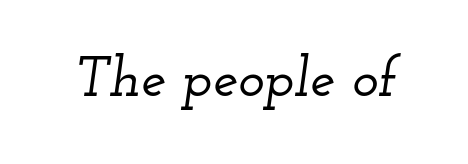
The image shows 56 px wide serif type, italic (leaning right); set normal letter spacing, not underlined; low stroke contrast and a small x-height.
